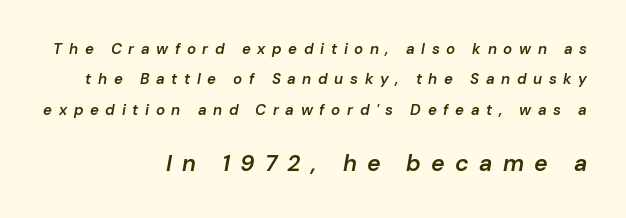
Would a proofreader flag this as italicized? Yes. Just letters on the line, the space beneath them empty. Observe the wide spacing: letters keep a clear distance from each other. The rendering anchors every line to the right-hand side. Line spacing here is loose. The face used here is a semibold: visibly heavier than regular, lighter than bold.
